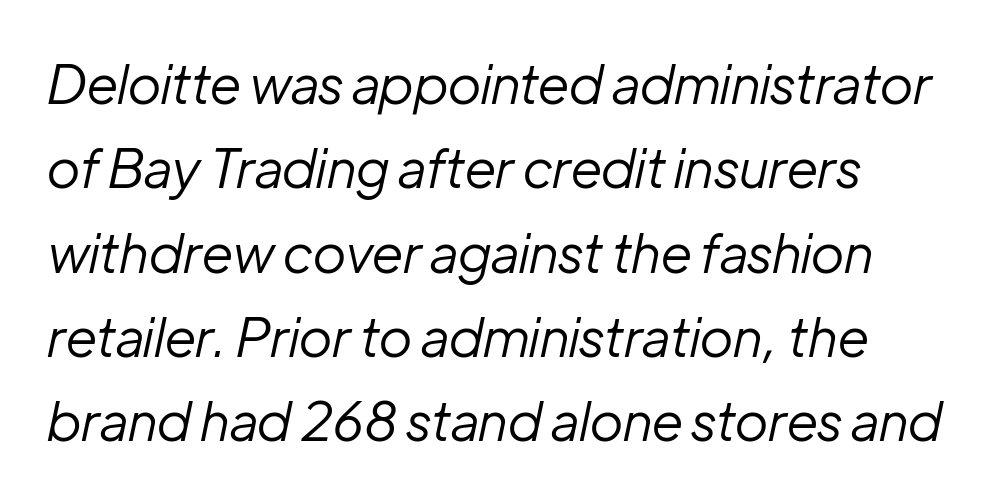
The image shows 53 px regular-weight type, italic (leaning right); set left-aligned, normal line spacing (1.59x), normal letter spacing, not underlined; low stroke contrast and a medium x-height.
